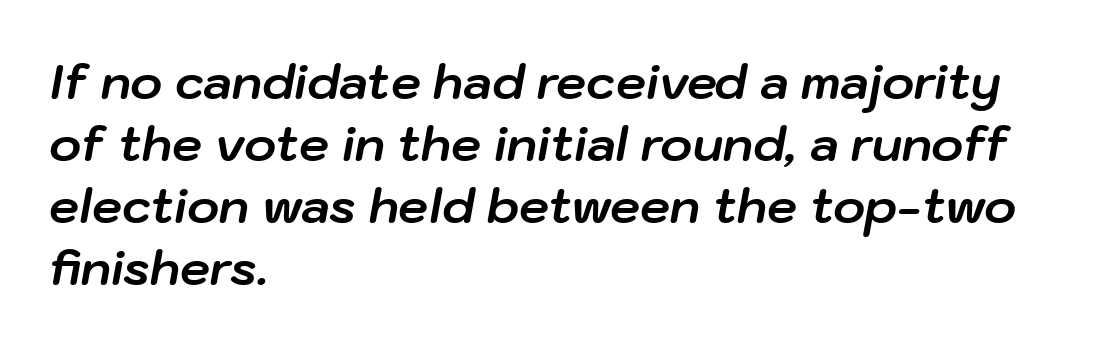
Varying glyph widths throughout — classic text-font behaviour. In CSS terms this would be text-align: left. Notice how descenders clear the ascenders below comfortably — that's standard leading. An italicized treatment has been applied to the whole sample. Glance below the letters and you will spot only blank space. Short note: letters normally spaced.
